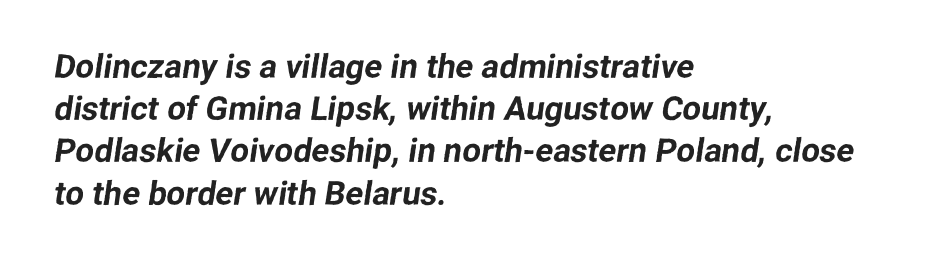
Q: Is the typeface a serif or a sans-serif typeface? A: Sans-serif.
Q: Is the text underlined? A: No.
Q: How is the paragraph aligned? A: Left-aligned.
Q: Is the spacing between letters normal or unusually wide? A: Normal.
Q: Is the spacing between lines tight, normal or loose? A: Normal.
Q: Width (condensed, normal, or wide)? A: Normal.
Q: Stroke contrast? A: Low.
Q: x-height? A: Medium.
Q: Monospaced? A: No.
